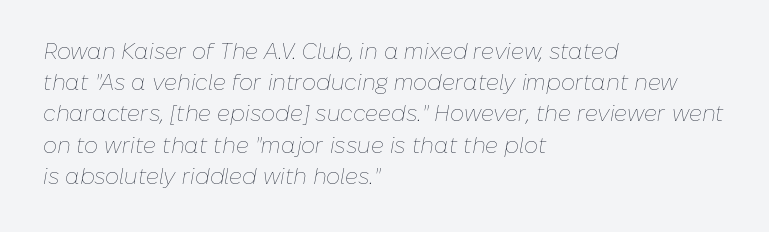
Rule under the text: the space is simply empty. The type is set solid horizontally, with unmodified tracking. Stroke thickness stays within the range of a standard reading face or lighter. Vertically, the passage feels balanced, rows spaced as you'd expect.
